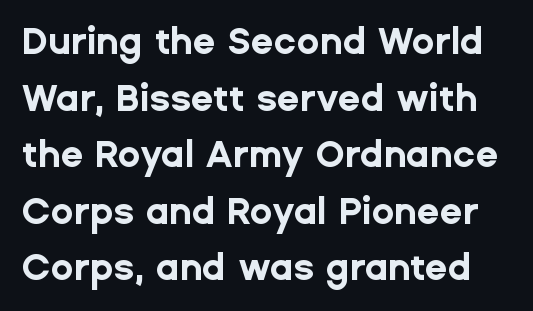
Does the lettering tilt? It doesn't — this is upright. The font family rendered here belongs to the sans-serif group. The block of text has a typical density, with ordinary space between rows. Here the designer chose a conventional face with non-uniform glyph widths. No extra tracking has been applied to these lines.
